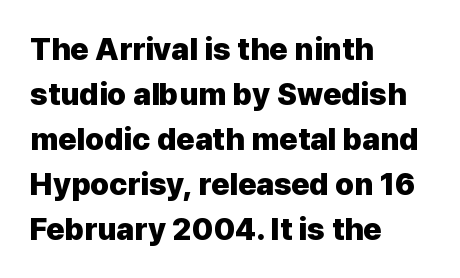
The image shows 31 px heavy sans-serif type, upright; set left-aligned, normal line spacing (1.45x), normal letter spacing, not underlined; low stroke contrast and a medium x-height.
